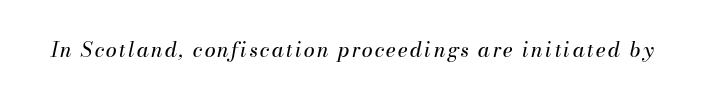
Q: Is the text bold? A: No.
Q: Is the text italic (slanted)? A: Yes, it leans right by about 13 degrees.
Q: Is the text underlined? A: No.
